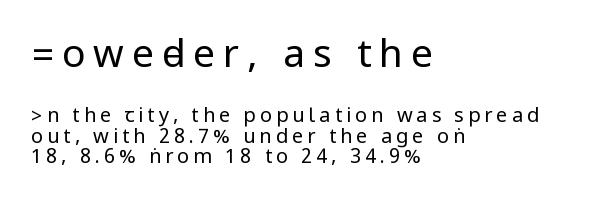
The image shows 39 px regular-weight, condensed sans-serif type, upright; set left-aligned, tight line spacing (1.04x), unusually wide letter spacing (+0.2 em), not underlined; the first (top) block is 1.95x larger; low stroke contrast.
